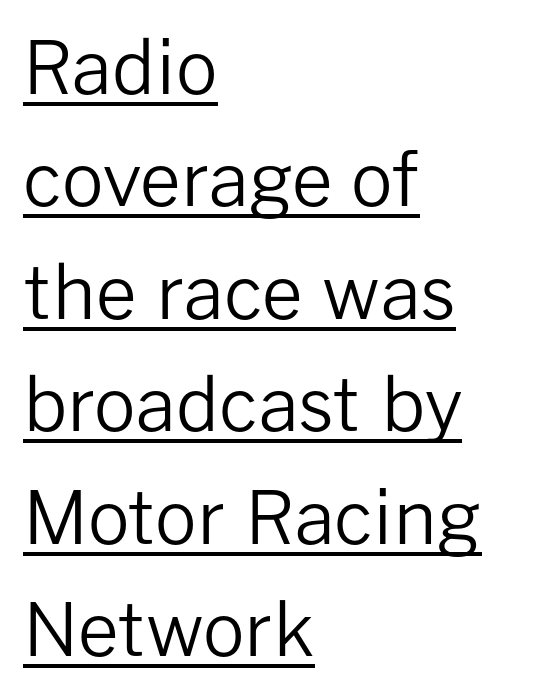
The image shows 73 px regular-weight sans-serif type, upright; set left-aligned, normal line spacing (1.54x), normal letter spacing, underlined; low stroke contrast and a medium x-height.
